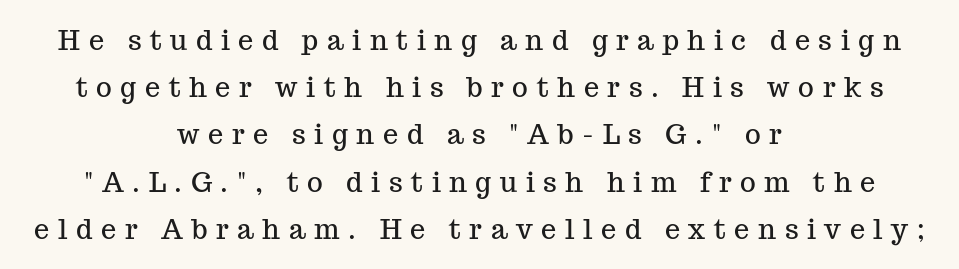
The image shows 27 px text type, upright; set centered, line spacing 1.75x, unusually wide letter spacing (+0.32 em), not underlined.
